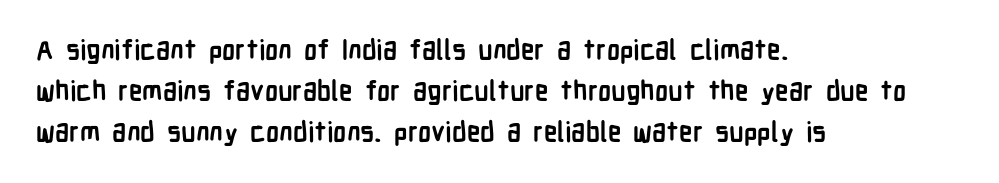
{"italic": "no", "bold": "yes", "underline": "no", "align": "left", "line_spacing": "normal", "line_spacing_ratio": 1.52, "letter_spacing": "normal", "letter_spacing_em": 0.0, "glyph_px": 27}
